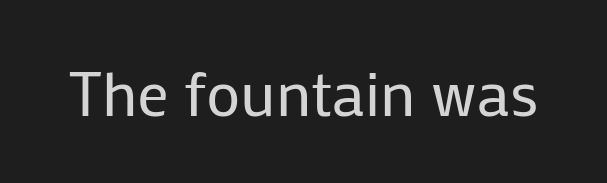
The image shows 63 px regular-weight sans-serif type, upright; set normal letter spacing, not underlined; low stroke contrast and a medium x-height.
